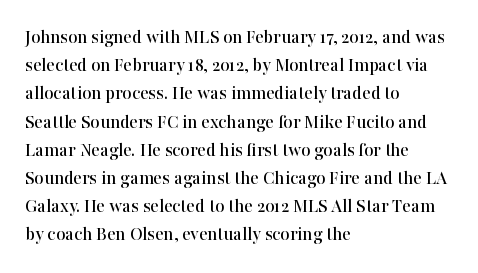
Quick note: interline space is typical. Layout note: lines flush left. The tracking reads as untouched default to a designer's eye. The passage shown is not underscored anywhere. The type sits square on the baseline with zero lean.
